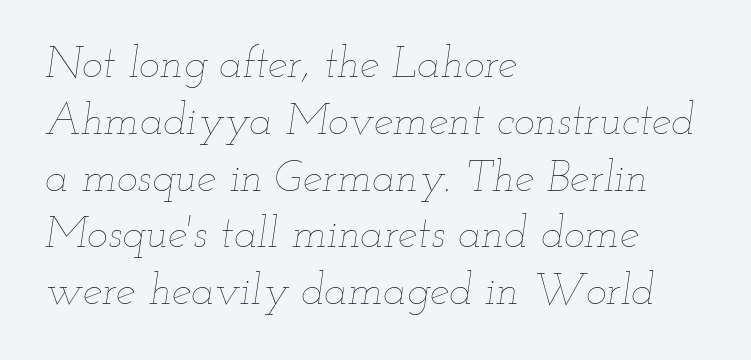
Q: Is the text bold? A: No.
Q: Is the text italic (slanted)? A: Yes, it leans right by about 12 degrees.
Q: Is the text underlined? A: No.
Q: How is the paragraph aligned? A: Left-aligned.
Q: Is the spacing between letters normal or unusually wide? A: Normal.
Q: Is the spacing between lines tight, normal or loose? A: Normal.
Q: Width (condensed, normal, or wide)? A: Wide.
Q: Stroke contrast? A: Low.
Q: x-height? A: Small.
Q: Monospaced? A: No.
